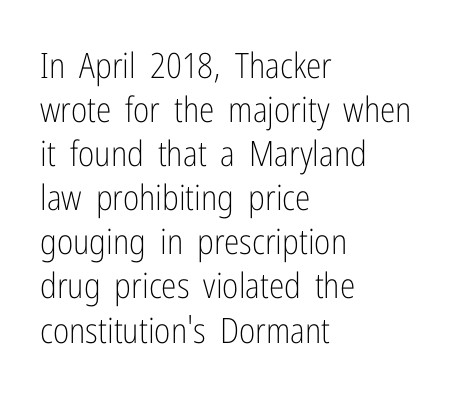
The typesetting does not lean heavy: it is not bold. Underline: absent. Baseline-to-baseline distance is the conventional proportion of letter height. Observe the ordinary spacing: letters are neighbours, not strangers. Quick note: not italic, upright. The letters advance in unequal steps, a hallmark of proportional type.
